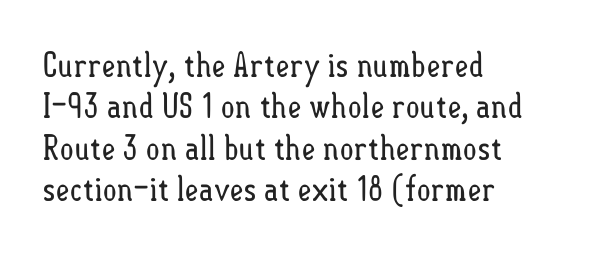
Q: Is the text bold? A: No.
Q: Is the text italic (slanted)? A: No, it is upright.
Q: Is the text underlined? A: No.
Q: How is the paragraph aligned? A: Left-aligned.
Q: Is the spacing between letters normal or unusually wide? A: Normal.
Q: Width (condensed, normal, or wide)? A: Condensed.
Q: Stroke contrast? A: Low.
Q: x-height? A: Small.
Q: Monospaced? A: No.
